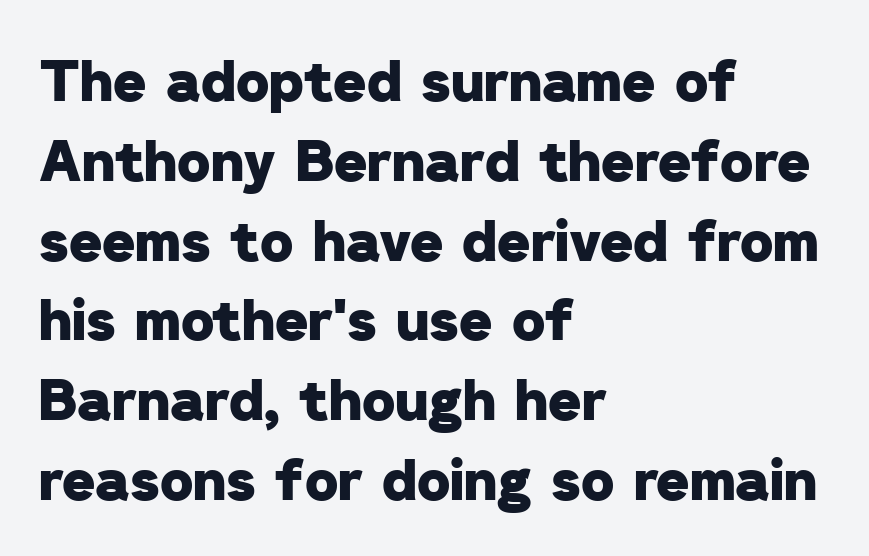
The face used here is proportionally spaced, like ordinary book or web type. Students, note that the glyphs here touch the page at normal intervals. Plenty of ink on the page — the face is bold. Observe the absence of serifs on each vertical stroke in this sample. Short and long lines alike share a common starting point at left.
